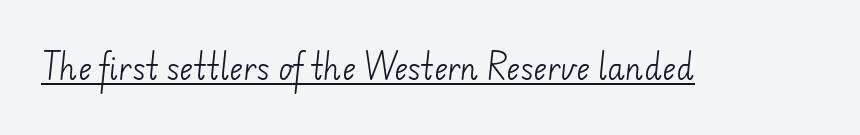
The image shows 29 px light sans-serif type; set normal letter spacing, underlined; low stroke contrast and a small x-height.
